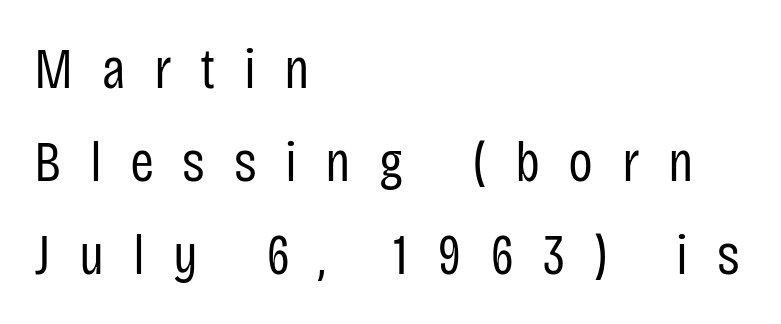
A clean baseline with only descenders dipping below it. This rendering uses left alignment, leaving the right contour irregular. The letters stand straight up with perfectly vertical stems. How are the letters spaced? Widely, with obvious added tracking. The letters advance in unequal steps, a hallmark of proportional type. One glance says typical: line gaps are just what's usual.
